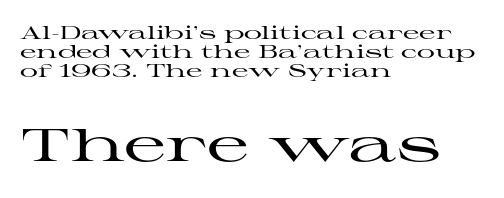
Q: Is the text italic (slanted)? A: No, it is upright.
Q: Is the typeface a serif or a sans-serif typeface? A: Serif.
Q: Is the text underlined? A: No.
Q: How is the paragraph aligned? A: Left-aligned.
Q: Is the spacing between letters normal or unusually wide? A: Normal.
Q: Is the spacing between lines tight, normal or loose? A: Tight.
Q: Which block of text is set in a larger size, the first (top) or the second (bottom)? A: The second (bottom) one.
Q: Width (condensed, normal, or wide)? A: Wide.
Q: Stroke contrast? A: High.
Q: x-height? A: Medium.
Q: Monospaced? A: No.
